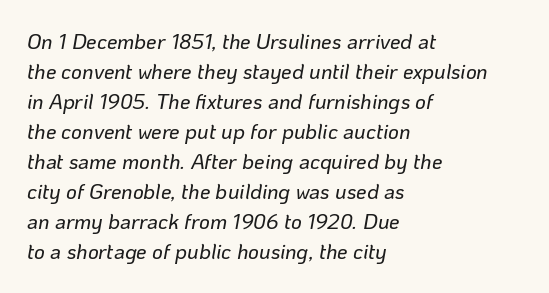
{"italic": "yes", "lean": "right", "slant_degrees": 10, "underline": "no", "align": "left", "line_spacing": "normal", "line_spacing_ratio": 1.43, "letter_spacing": "normal", "letter_spacing_em": 0.0, "glyph_px": 21}
